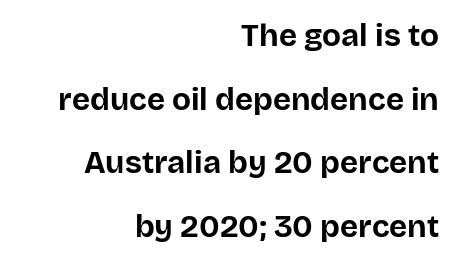
The image shows 31 px bold sans-serif type, upright; set right-aligned, loose line spacing (2.05x), normal letter spacing, not underlined; low stroke contrast and a large x-height.
